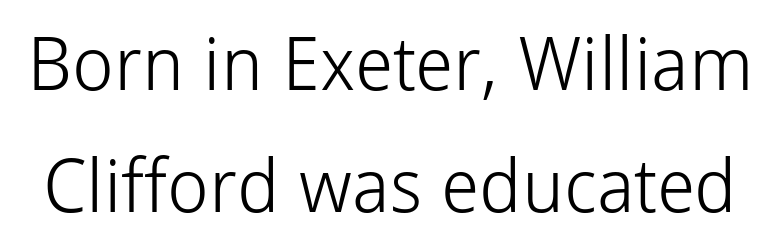
Q: Is the text bold? A: No.
Q: Is the text italic (slanted)? A: No, it is upright.
Q: Is the typeface a serif or a sans-serif typeface? A: Sans-serif.
Q: Is the text underlined? A: No.
Q: Is the spacing between letters normal or unusually wide? A: Normal.
Q: Is the spacing between lines tight, normal or loose? A: Normal.
Q: Width (condensed, normal, or wide)? A: Normal.
Q: Stroke contrast? A: Low.
Q: x-height? A: Medium.
Q: Monospaced? A: No.
